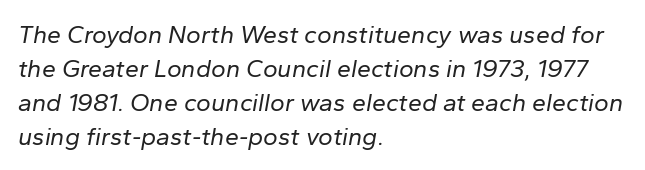
This block has exactly the height ordinary leading produces. Emphasis-style slanted type is in use. Each row of text sits above clean, open space. Bold? No — there's no thickening of the strokes. Is the letter spacing exaggerated? No — it looks like the ordinary default. A classic flush-left, rag-right setting is used for this passage.
